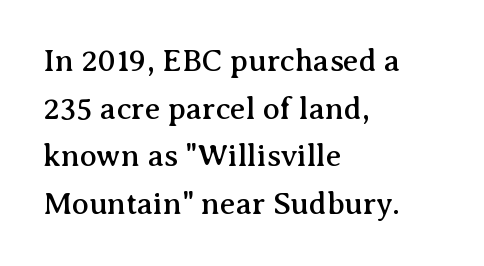
The rendering uses natural spacing where letterforms have individual widths. Rule under the text: the space is simply empty. Horizontal alignment here is leftward, the default for most running prose. Examine the stroke ends and you'll spot serifs. These lines were composed using upright roman letters.
